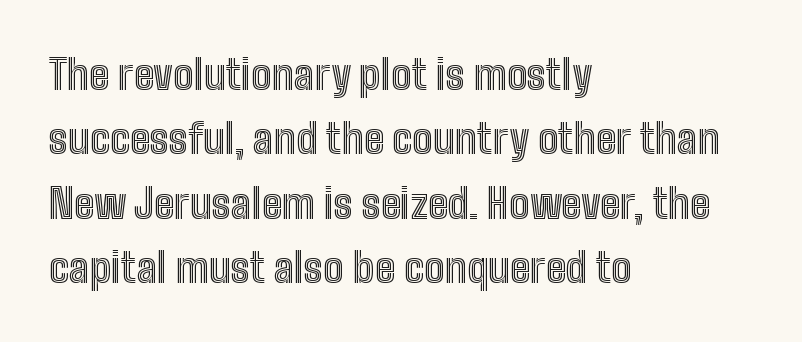
The image shows 41 px condensed type, upright; set left-aligned, normal line spacing (1.57x), normal letter spacing, not underlined; a medium x-height.
